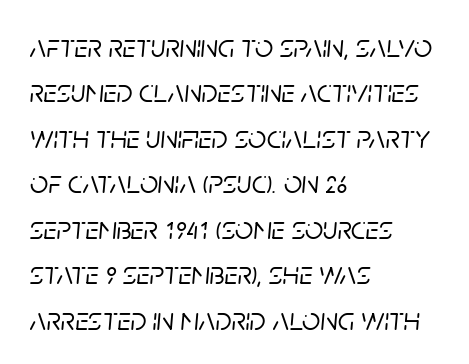
Q: Is the text italic (slanted)? A: Yes, it leans right by about 5 degrees.
Q: Is the text underlined? A: No.
Q: How is the paragraph aligned? A: Left-aligned.
Q: Is the spacing between letters normal or unusually wide? A: Normal.
Q: Is the spacing between lines tight, normal or loose? A: Normal.
Q: Width (condensed, normal, or wide)? A: Normal.
Q: Stroke contrast? A: Low.
Q: x-height? A: Large.
Q: Monospaced? A: No.
